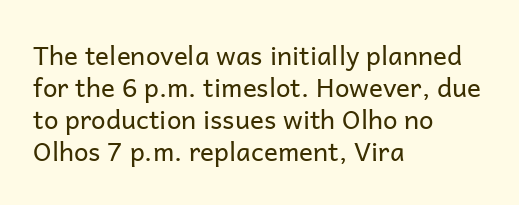
The passage shown is not underscored anywhere. Words appear dense and cohesive because spacing is normal. Alignment: flush left. Unlike italic type, these characters show no tilt at all.
